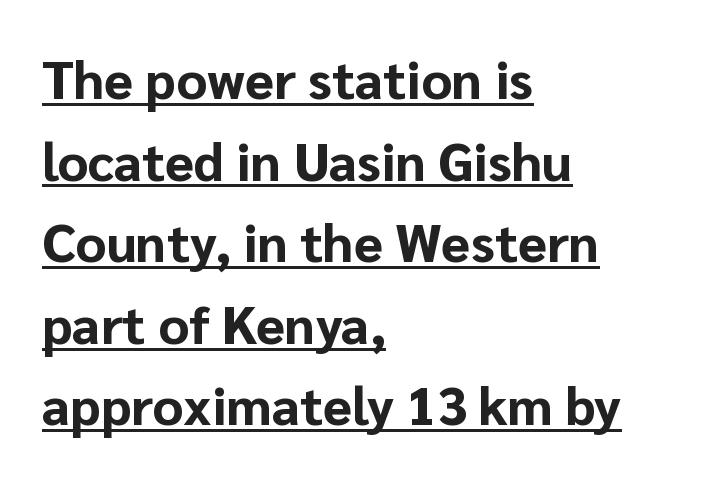
{"serif": "no", "italic": "no", "bold": "yes", "weight": "bold", "width": "normal", "stroke_contrast": "low", "x_height": "medium", "monospaced": "no", "underline": "yes", "align": "left", "line_spacing": "normal", "line_spacing_ratio": 1.54, "letter_spacing": "normal", "letter_spacing_em": 0.0, "glyph_px": 53}
